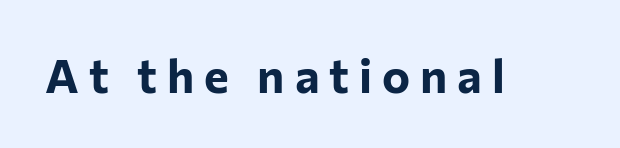
The image shows 47 px bold sans-serif type, upright; set unusually wide letter spacing (+0.21 em), not underlined; low stroke contrast and a medium x-height.
